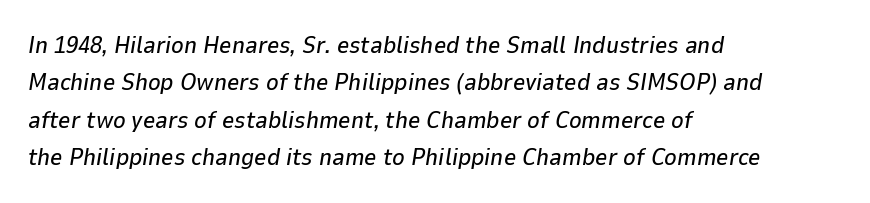
Q: Is the text italic (slanted)? A: Yes, it leans right by about 9 degrees.
Q: Is the text underlined? A: No.
Q: How is the paragraph aligned? A: Left-aligned.
Q: Is the spacing between letters normal or unusually wide? A: Normal.
Q: Is the spacing between lines tight, normal or loose? A: Normal.
